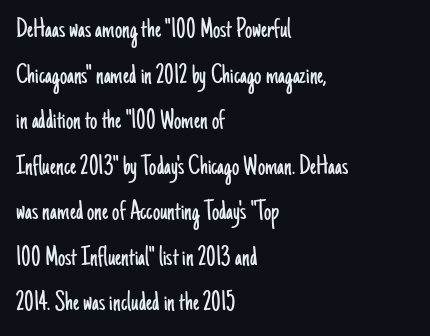
The lines sit at an ordinary, default distance from one another. Line starts are locked; line ends wander. Words appear dense and cohesive because spacing is normal. Each letter keeps its own natural width here, so spacing adapts to shape. The zone under the glyphs is completely vacant. You can tell from the bare stems that sans-serif type was used.
